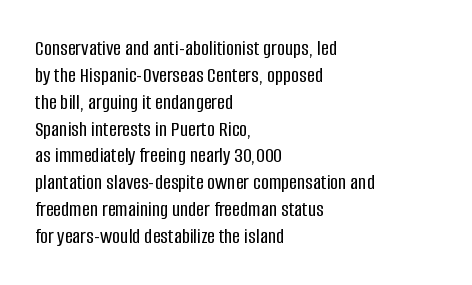
The image shows 22 px text type, upright; set left-aligned, line spacing 1.22x, normal letter spacing, not underlined.
